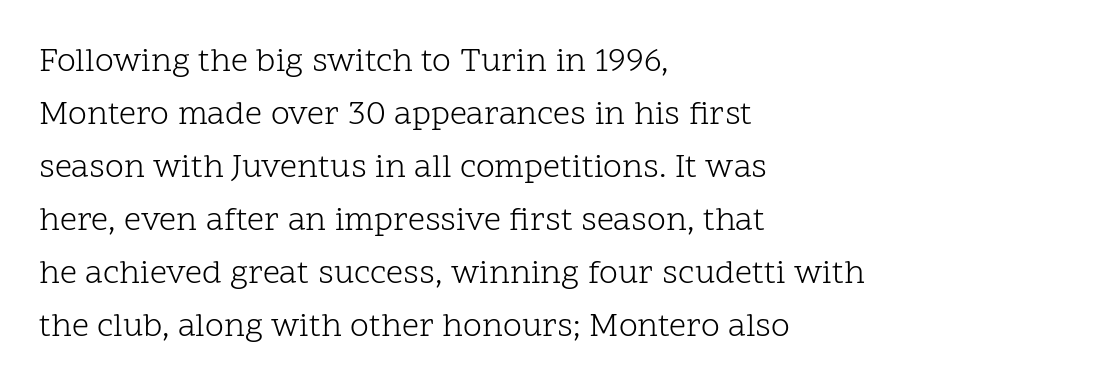
The image shows 34 px light serif type, upright; set left-aligned, normal line spacing (1.56x), normal letter spacing, not underlined; low stroke contrast and a medium x-height.
